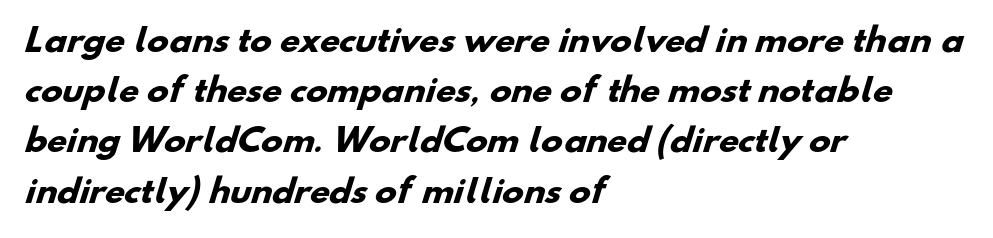
{"serif": "no", "bold": "yes", "weight": "heavy", "width": "normal", "stroke_contrast": "low", "x_height": "small", "monospaced": "no", "underline": "no", "align": "left", "line_spacing": "normal", "line_spacing_ratio": 1.57, "letter_spacing": "normal", "letter_spacing_em": 0.0, "glyph_px": 32}
